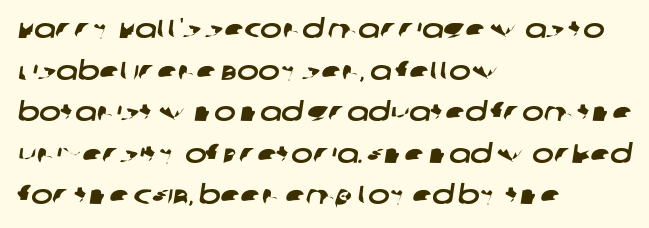
Q: Is the text underlined? A: No.
Q: How is the paragraph aligned? A: Left-aligned.
Q: Is the spacing between letters normal or unusually wide? A: Normal.
Q: Is the spacing between lines tight, normal or loose? A: Normal.
